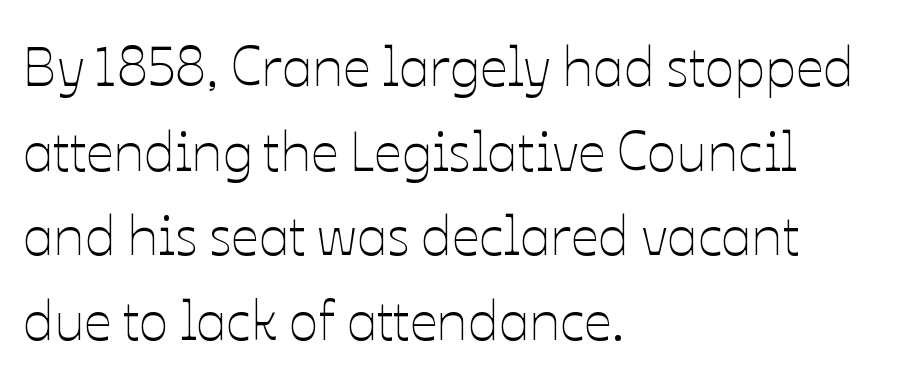
The image shows 55 px thin type, upright; set left-aligned, normal line spacing (1.54x), normal letter spacing, not underlined; low stroke contrast and a medium x-height.
